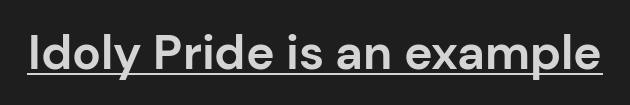
Q: Is the text bold? A: Yes.
Q: Is the text italic (slanted)? A: No, it is upright.
Q: Is the typeface a serif or a sans-serif typeface? A: Sans-serif.
Q: Is the text underlined? A: Yes.
Q: Is the spacing between letters normal or unusually wide? A: Normal.
Q: Width (condensed, normal, or wide)? A: Normal.
Q: Stroke contrast? A: Low.
Q: x-height? A: Medium.
Q: Monospaced? A: No.
